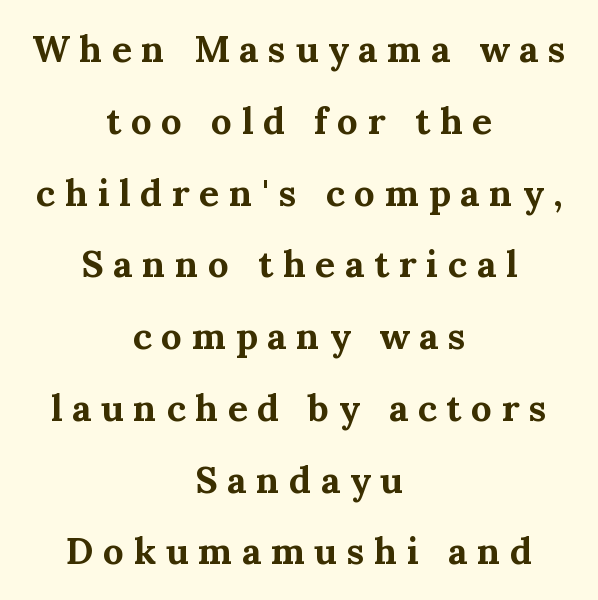
The designer went with a serif here, giving each stem small feet. The letters advance in unequal steps, a hallmark of proportional type. Glyph-to-glyph distance is far greater than everyday printed text. If you measured baseline to baseline, you'd find a long distance. You can tell it's not italic because the verticals are truly vertical. The glyphs have the mass of a bold cut.
